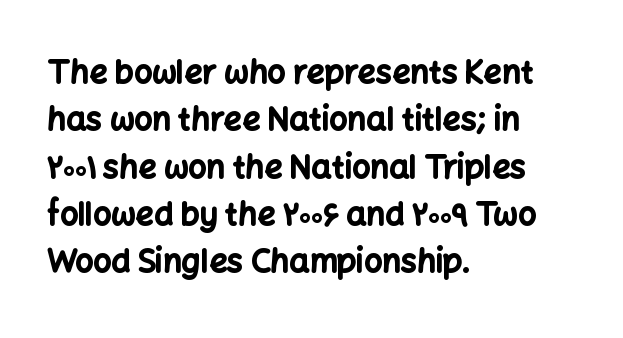
The image shows 32 px bold sans-serif type, upright; set left-aligned, normal line spacing (1.48x), normal letter spacing, not underlined; low stroke contrast and a medium x-height.
